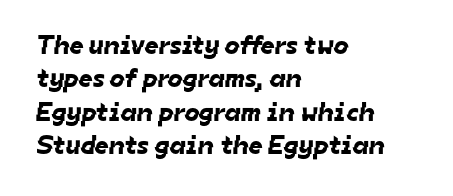
Q: Is the text underlined? A: No.
Q: How is the paragraph aligned? A: Left-aligned.
Q: Is the spacing between letters normal or unusually wide? A: Normal.
